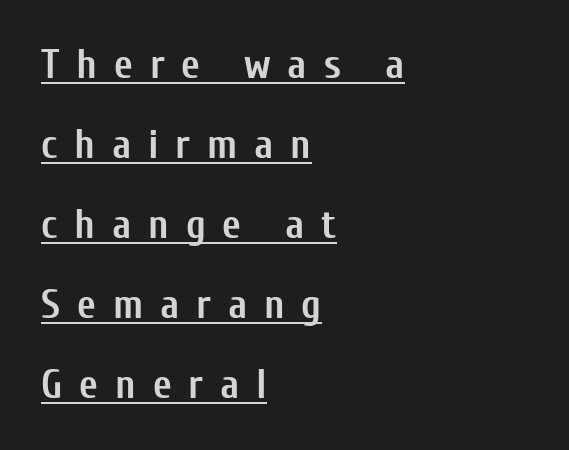
The image shows 41 px semibold, condensed sans-serif type, upright; set left-aligned, loose line spacing (1.95x), unusually wide letter spacing (+0.41 em), underlined; low stroke contrast and a medium x-height.
